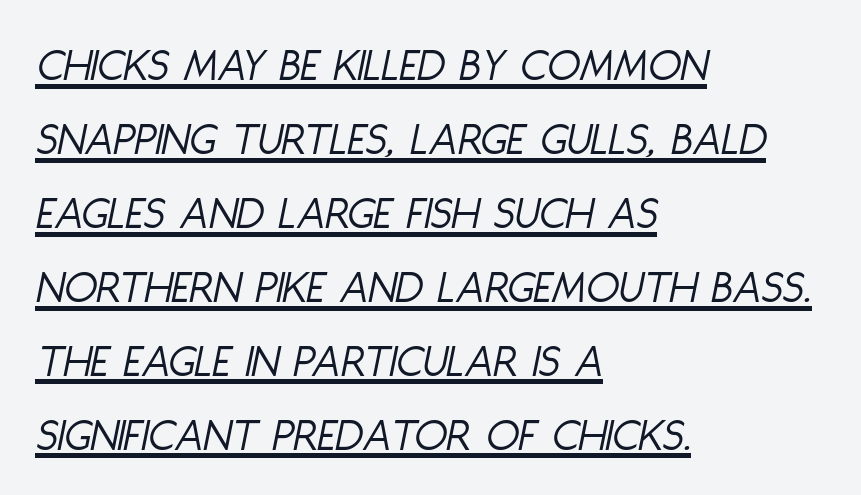
The image shows 48 px light, condensed type, italic (leaning right); set left-aligned, normal line spacing (1.54x), normal letter spacing, underlined; low stroke contrast and a large x-height.
